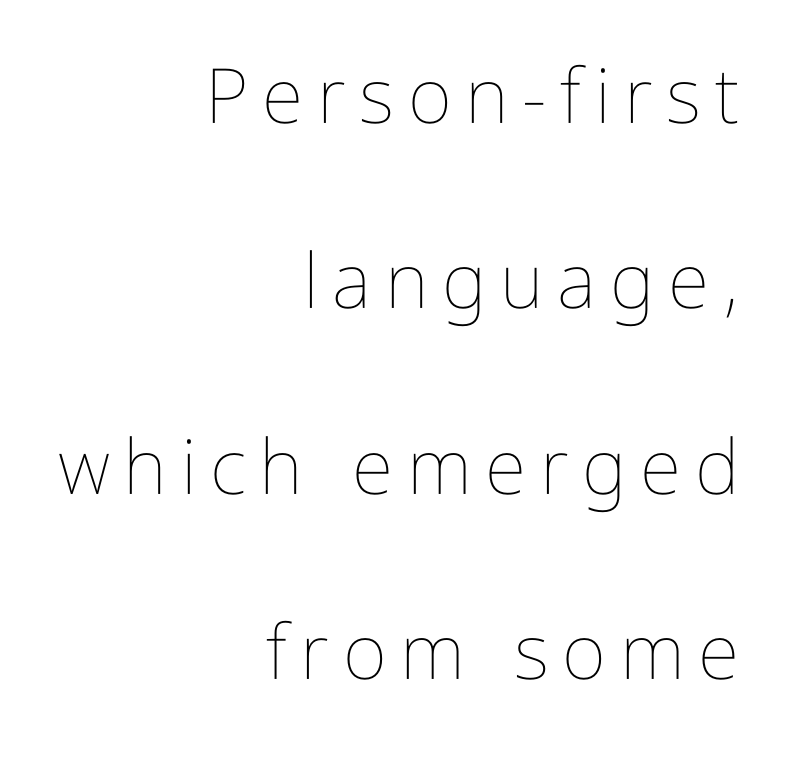
The image shows 76 px thin, condensed type, upright; set right-aligned, loose line spacing (2.44x), not underlined; low stroke contrast and a medium x-height.
